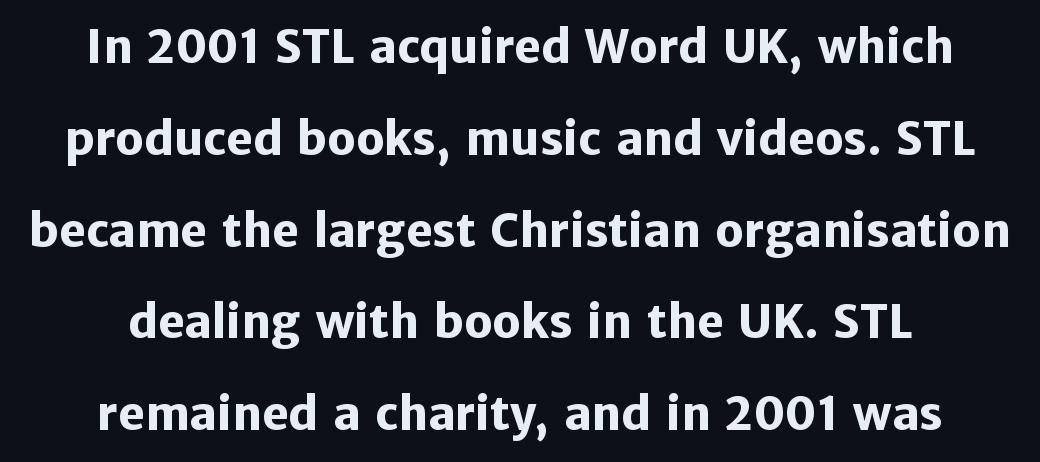
Q: Is the text bold? A: Yes.
Q: Is the text italic (slanted)? A: No, it is upright.
Q: Is the typeface a serif or a sans-serif typeface? A: Sans-serif.
Q: Is the text underlined? A: No.
Q: How is the paragraph aligned? A: Centered.
Q: Is the spacing between letters normal or unusually wide? A: Normal.
Q: Is the spacing between lines tight, normal or loose? A: Loose.
Q: Width (condensed, normal, or wide)? A: Normal.
Q: Stroke contrast? A: Low.
Q: x-height? A: Medium.
Q: Monospaced? A: No.
